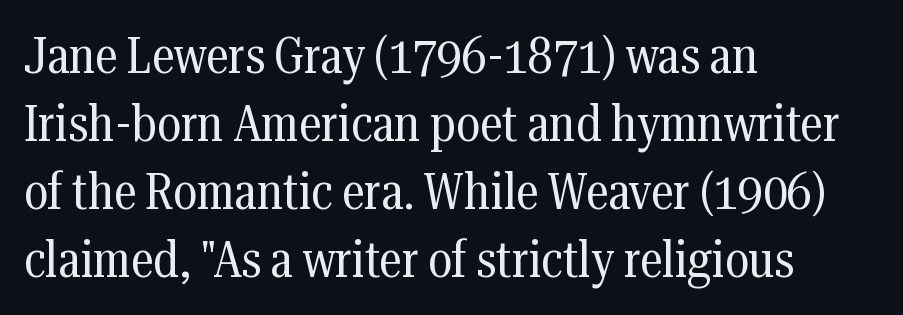
Q: Is the text bold? A: No.
Q: Is the text italic (slanted)? A: No, it is upright.
Q: Is the typeface a serif or a sans-serif typeface? A: Serif.
Q: Is the text underlined? A: No.
Q: How is the paragraph aligned? A: Left-aligned.
Q: Is the spacing between letters normal or unusually wide? A: Normal.
Q: Is the spacing between lines tight, normal or loose? A: Normal.
Q: Width (condensed, normal, or wide)? A: Condensed.
Q: Stroke contrast? A: Medium.
Q: x-height? A: Medium.
Q: Monospaced? A: No.
